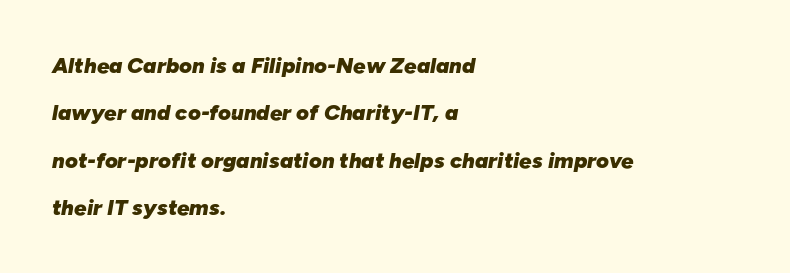
{"italic": "yes", "lean": "right", "slant_degrees": 10, "bold": "yes", "underline": "no", "align": "left", "line_spacing": "loose", "line_spacing_ratio": 2.15, "letter_spacing": "normal", "letter_spacing_em": 0.0, "glyph_px": 22}
